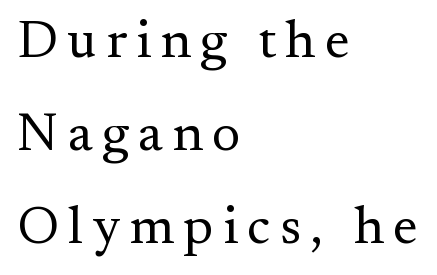
The image shows 54 px regular-weight serif type, upright; set left-aligned, line spacing 1.72x, not underlined; medium stroke contrast and a small x-height.
